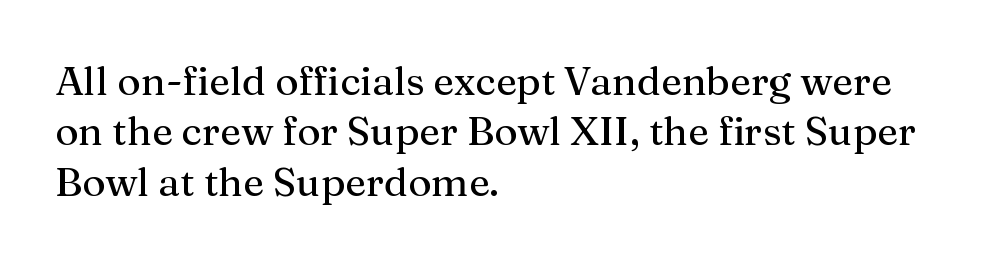
{"serif": "yes", "italic": "no", "width": "normal", "stroke_contrast": "medium", "x_height": "medium", "monospaced": "no", "underline": "no", "align": "left", "line_spacing": "normal", "line_spacing_ratio": 1.26, "letter_spacing": "normal", "letter_spacing_em": 0.0, "glyph_px": 40}
